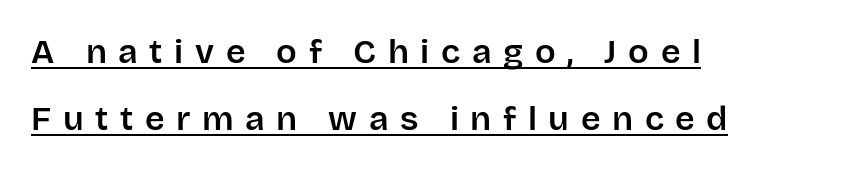
Q: Is the text italic (slanted)? A: No, it is upright.
Q: Is the typeface a serif or a sans-serif typeface? A: Sans-serif.
Q: Is the text underlined? A: Yes.
Q: How is the paragraph aligned? A: Left-aligned.
Q: Is the spacing between letters normal or unusually wide? A: Unusually wide.
Q: Is the spacing between lines tight, normal or loose? A: Loose.
Q: Width (condensed, normal, or wide)? A: Normal.
Q: Stroke contrast? A: Low.
Q: x-height? A: Large.
Q: Monospaced? A: No.
